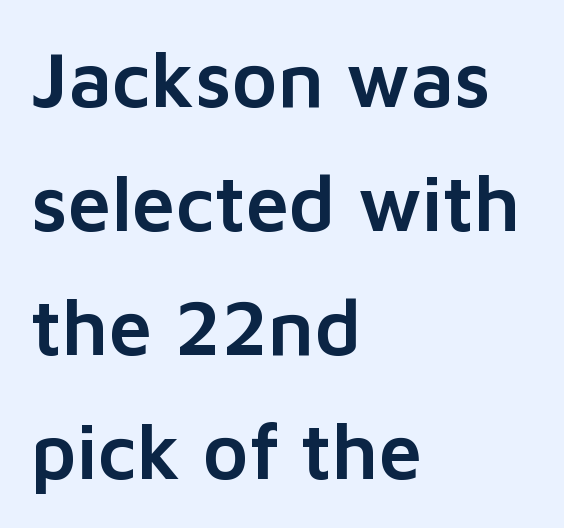
The image shows 78 px sans-serif type, upright; set left-aligned, normal line spacing (1.59x), normal letter spacing, not underlined; low stroke contrast and a medium x-height.
